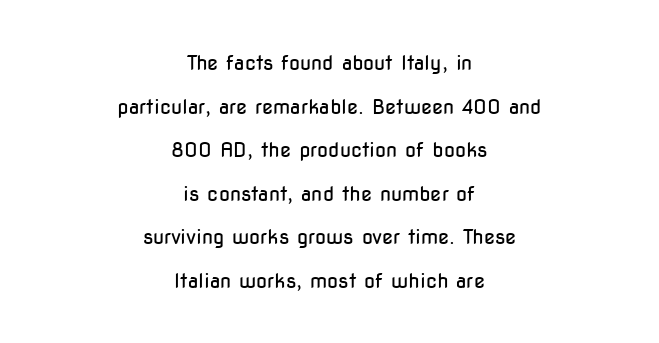
The image shows 20 px text type, upright; set centered, loose line spacing (2.18x), normal letter spacing, not underlined.
